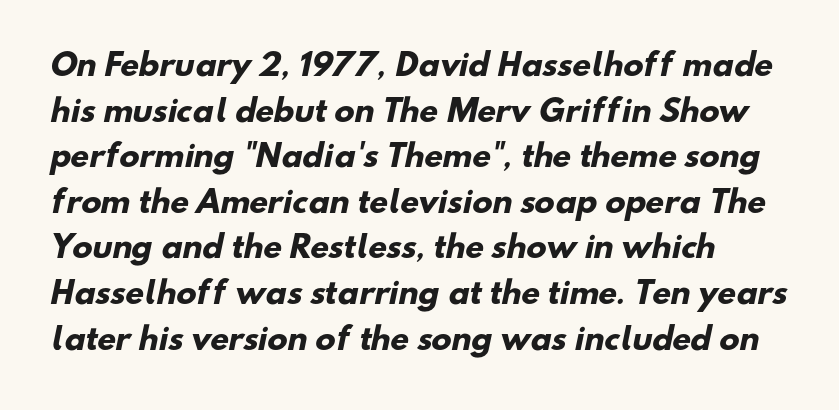
Q: Is the text bold? A: Yes.
Q: Is the typeface a serif or a sans-serif typeface? A: Sans-serif.
Q: Is the text underlined? A: No.
Q: How is the paragraph aligned? A: Left-aligned.
Q: Is the spacing between letters normal or unusually wide? A: Normal.
Q: Is the spacing between lines tight, normal or loose? A: Normal.
Q: Width (condensed, normal, or wide)? A: Normal.
Q: Stroke contrast? A: Low.
Q: x-height? A: Small.
Q: Monospaced? A: No.
